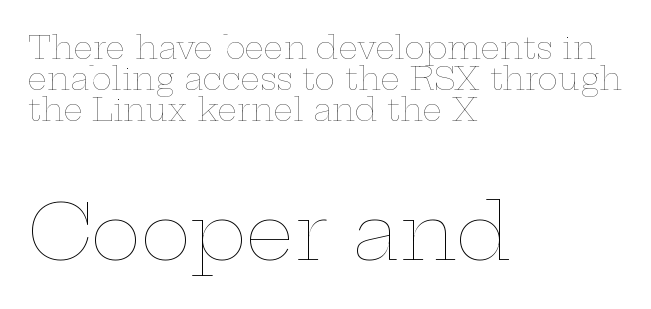
The image shows 77 px thin, wide type, upright; set left-aligned, tight line spacing (1.0x), normal letter spacing, not underlined; the second (bottom) block is 2.48x larger; low stroke contrast and a medium x-height.
